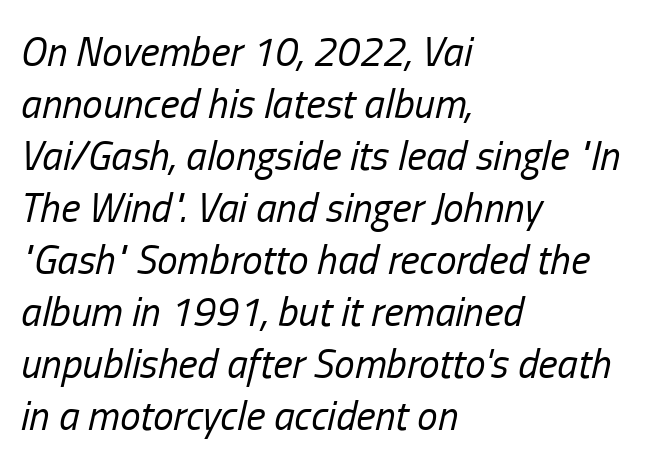
Q: Is the text bold? A: No.
Q: Is the text italic (slanted)? A: Yes, it leans right by about 13 degrees.
Q: Is the text underlined? A: No.
Q: How is the paragraph aligned? A: Left-aligned.
Q: Is the spacing between letters normal or unusually wide? A: Normal.
Q: Is the spacing between lines tight, normal or loose? A: Normal.
Q: Width (condensed, normal, or wide)? A: Condensed.
Q: Stroke contrast? A: Low.
Q: x-height? A: Medium.
Q: Monospaced? A: No.
